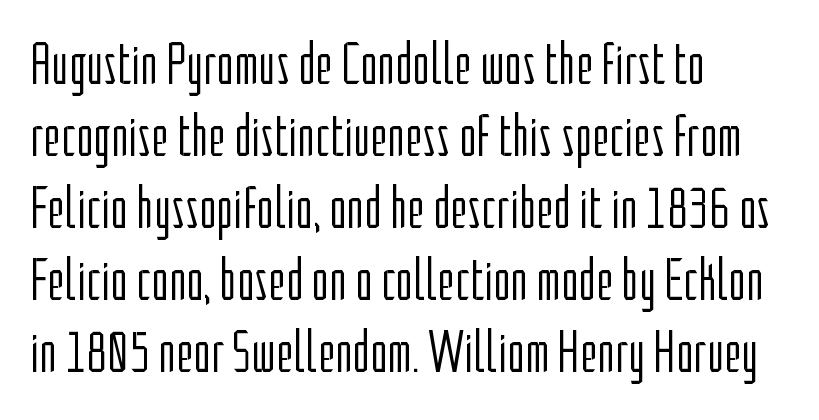
The image shows 59 px light, condensed sans-serif type, upright; set left-aligned, line spacing 1.22x, normal letter spacing, not underlined; low stroke contrast and a medium x-height.
